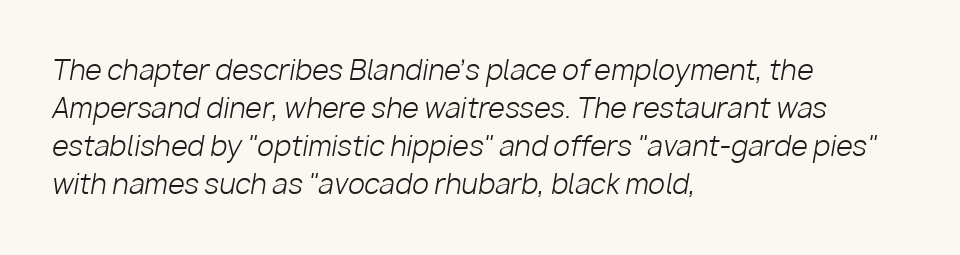
Q: Is the text bold? A: No.
Q: Is the text italic (slanted)? A: Yes, it leans right by about 10 degrees.
Q: Is the text underlined? A: No.
Q: How is the paragraph aligned? A: Left-aligned.
Q: Is the spacing between letters normal or unusually wide? A: Normal.
Q: Is the spacing between lines tight, normal or loose? A: Normal.
